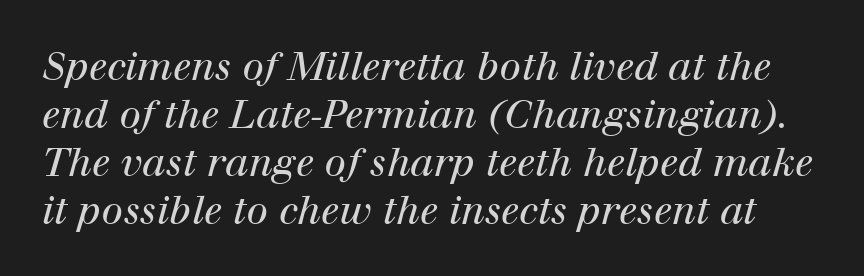
{"serif": "yes", "italic": "yes", "lean": "right", "slant_degrees": 12, "bold": "no", "weight": "regular", "width": "normal", "stroke_contrast": "high", "x_height": "medium", "monospaced": "no", "underline": "no", "line_spacing_ratio": 1.23, "letter_spacing": "normal", "letter_spacing_em": 0.0, "glyph_px": 39}
